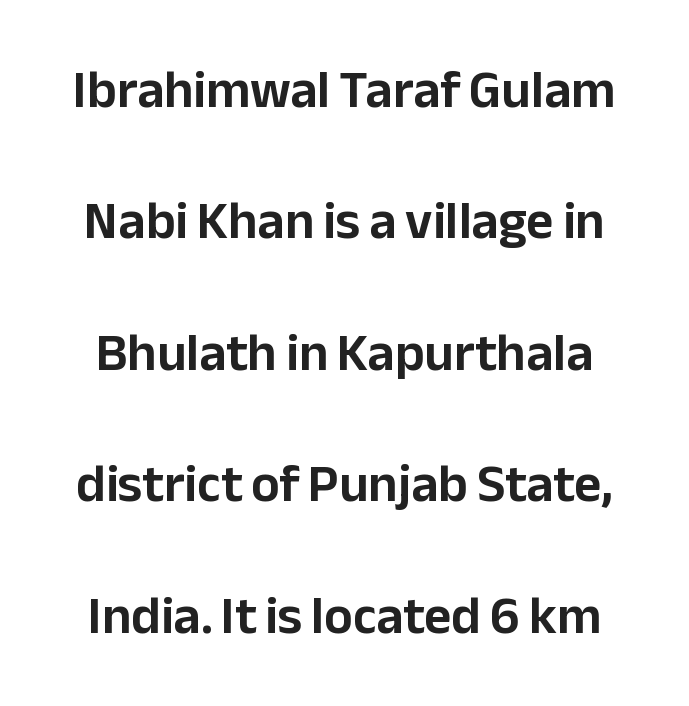
The image shows 53 px sans-serif type, upright; set centered, loose line spacing (2.48x), normal letter spacing, not underlined; low stroke contrast and a medium x-height.
